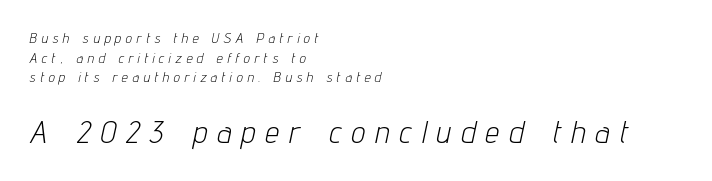
Here the designer chose a conventional face with non-uniform glyph widths. The strokes are not fattened; the text isn't bold. Each new line begins a customary step beneath the previous one. The rendering anchors every line to the left-hand side.
